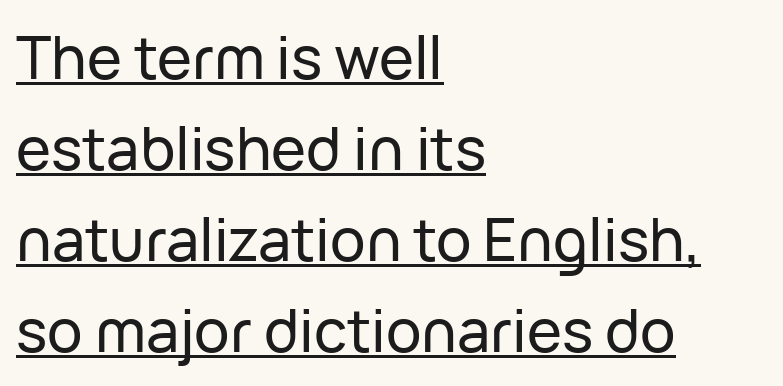
{"serif": "no", "italic": "no", "width": "normal", "stroke_contrast": "low", "x_height": "medium", "monospaced": "no", "underline": "yes", "align": "left", "line_spacing": "normal", "line_spacing_ratio": 1.54, "letter_spacing": "normal", "letter_spacing_em": 0.0, "glyph_px": 59}
